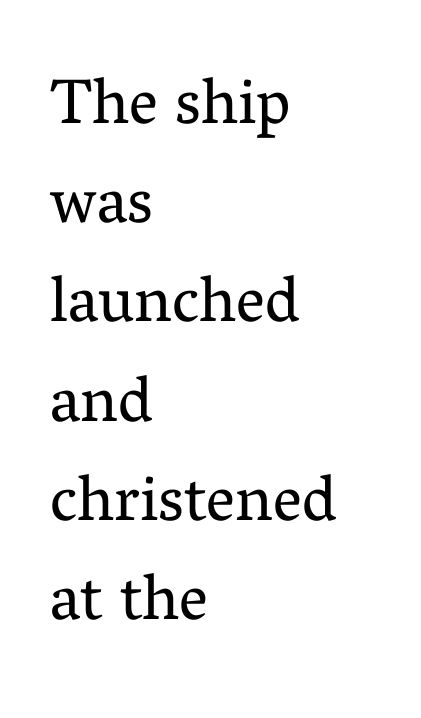
Q: Is the text bold? A: No.
Q: Is the text italic (slanted)? A: No, it is upright.
Q: Is the typeface a serif or a sans-serif typeface? A: Serif.
Q: Is the text underlined? A: No.
Q: How is the paragraph aligned? A: Left-aligned.
Q: Is the spacing between letters normal or unusually wide? A: Normal.
Q: Is the spacing between lines tight, normal or loose? A: Normal.
Q: Width (condensed, normal, or wide)? A: Normal.
Q: Stroke contrast? A: Medium.
Q: x-height? A: Medium.
Q: Monospaced? A: No.
